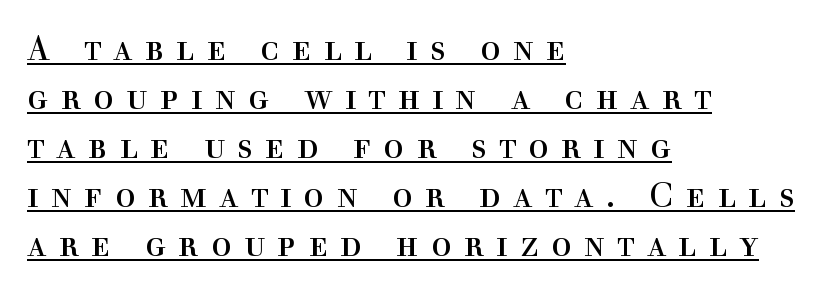
The image shows 34 px regular-weight serif type, upright; set left-aligned, normal line spacing (1.44x), unusually wide letter spacing (+0.36 em), underlined; a medium x-height.
